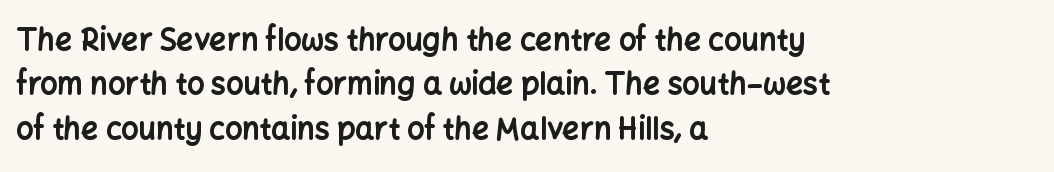
Q: Is the text bold? A: Yes.
Q: Is the text italic (slanted)? A: No, it is upright.
Q: Is the typeface a serif or a sans-serif typeface? A: Sans-serif.
Q: Is the text underlined? A: No.
Q: How is the paragraph aligned? A: Left-aligned.
Q: Is the spacing between letters normal or unusually wide? A: Normal.
Q: Is the spacing between lines tight, normal or loose? A: Normal.
Q: Width (condensed, normal, or wide)? A: Normal.
Q: Stroke contrast? A: Low.
Q: x-height? A: Medium.
Q: Monospaced? A: No.
